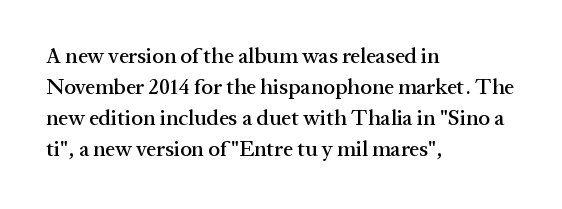
The image shows 22 px text type, upright; set left-aligned, normal line spacing (1.41x), normal letter spacing, not underlined.
